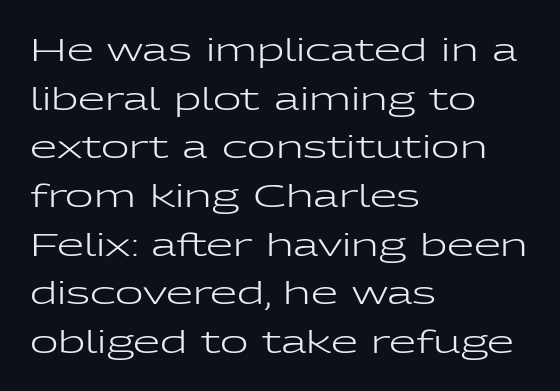
Is the block centered? No — it sits flush against the left margin. The passage shown is not underscored anywhere. Glyph-to-glyph distance matches everyday printed text. Weight: in the light-to-regular range. Unlike italic type, these characters show no tilt at all.
